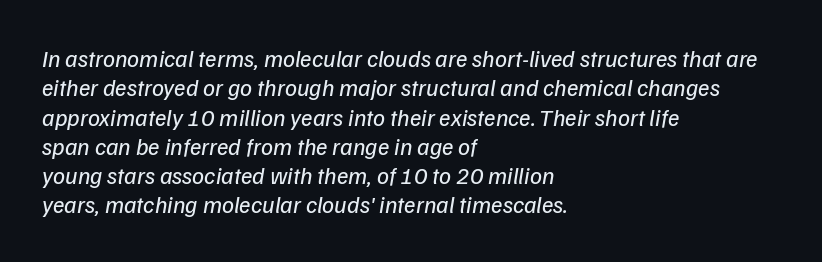
{"bold": "no", "underline": "no", "align": "left", "line_spacing_ratio": 1.22, "letter_spacing": "normal", "letter_spacing_em": 0.0, "glyph_px": 24}
